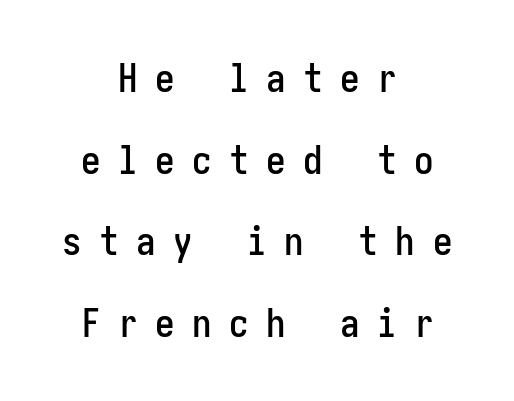
The image shows 39 px condensed sans-serif type, upright; set centered, loose line spacing (2.09x), unusually wide letter spacing (+0.45 em), not underlined; low stroke contrast and a medium x-height.
